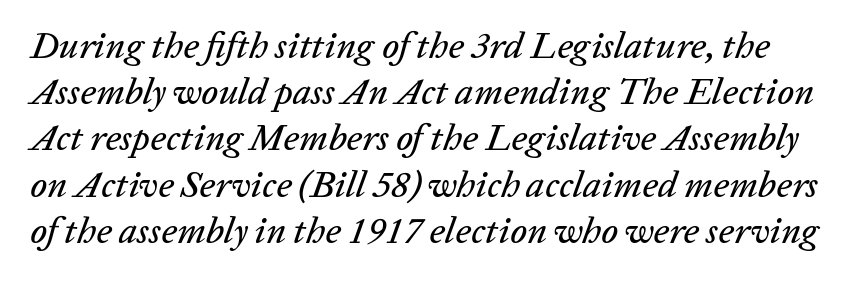
Q: Is the text italic (slanted)? A: Yes, it leans right by about 20 degrees.
Q: Is the text underlined? A: No.
Q: Is the spacing between letters normal or unusually wide? A: Normal.
Q: Is the spacing between lines tight, normal or loose? A: Normal.
Q: Width (condensed, normal, or wide)? A: Normal.
Q: Stroke contrast? A: Low.
Q: x-height? A: Medium.
Q: Monospaced? A: No.
